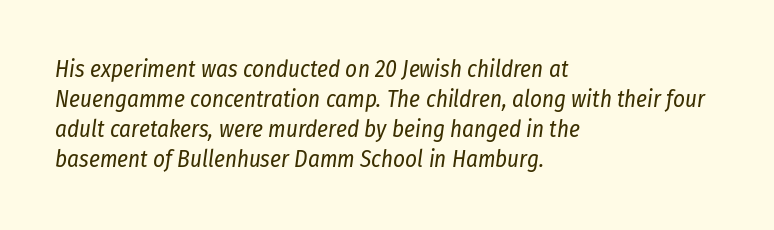
{"italic": "yes", "lean": "right", "slant_degrees": 8, "bold": "no", "underline": "no", "align": "left", "line_spacing": "normal", "line_spacing_ratio": 1.31, "letter_spacing": "normal", "letter_spacing_em": 0.0, "glyph_px": 23}
